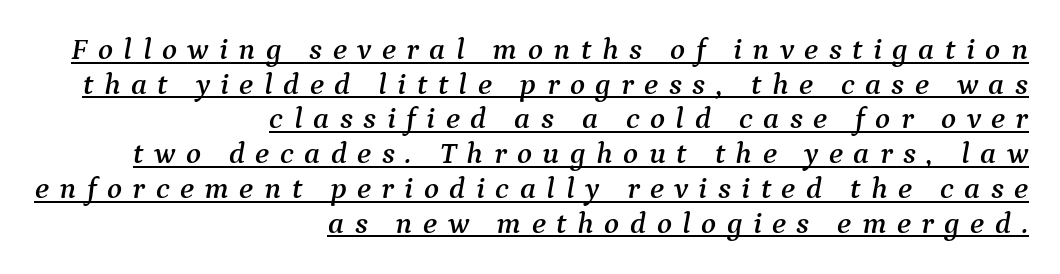
{"serif": "yes", "italic": "yes", "lean": "right", "slant_degrees": 9, "width": "normal", "stroke_contrast": "medium", "x_height": "medium", "monospaced": "no", "underline": "yes", "align": "right", "line_spacing": "tight", "line_spacing_ratio": 1.12, "letter_spacing": "wide", "letter_spacing_em": 0.34, "glyph_px": 31}
